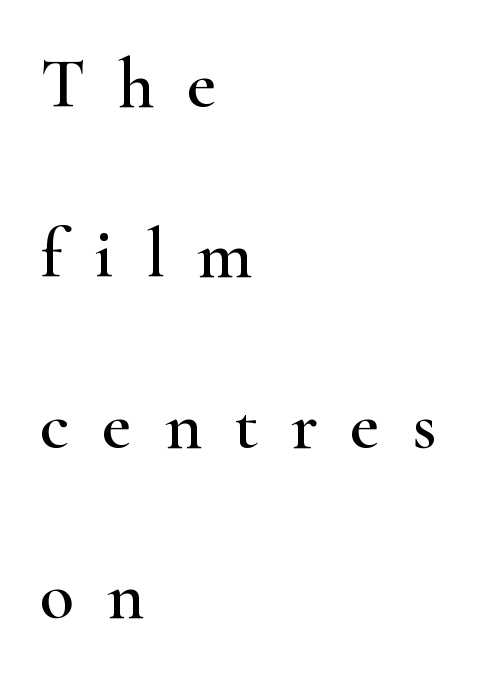
Q: Is the text italic (slanted)? A: No, it is upright.
Q: Is the typeface a serif or a sans-serif typeface? A: Serif.
Q: Is the text underlined? A: No.
Q: How is the paragraph aligned? A: Left-aligned.
Q: Is the spacing between letters normal or unusually wide? A: Unusually wide.
Q: Is the spacing between lines tight, normal or loose? A: Loose.
Q: Width (condensed, normal, or wide)? A: Wide.
Q: Stroke contrast? A: High.
Q: x-height? A: Small.
Q: Monospaced? A: No.
